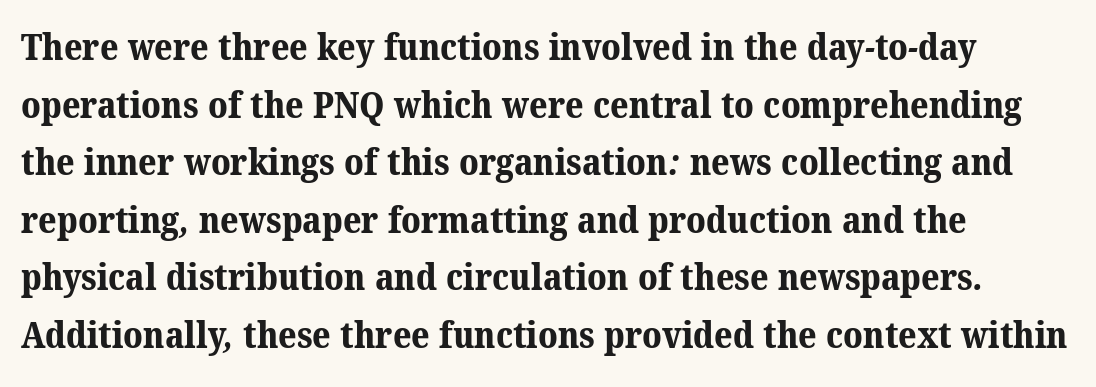
{"serif": "yes", "bold": "yes", "weight": "bold", "width": "normal", "stroke_contrast": "medium", "x_height": "medium", "monospaced": "no", "underline": "no", "align": "left", "line_spacing": "normal", "line_spacing_ratio": 1.6, "letter_spacing": "normal", "letter_spacing_em": 0.0, "glyph_px": 36}
